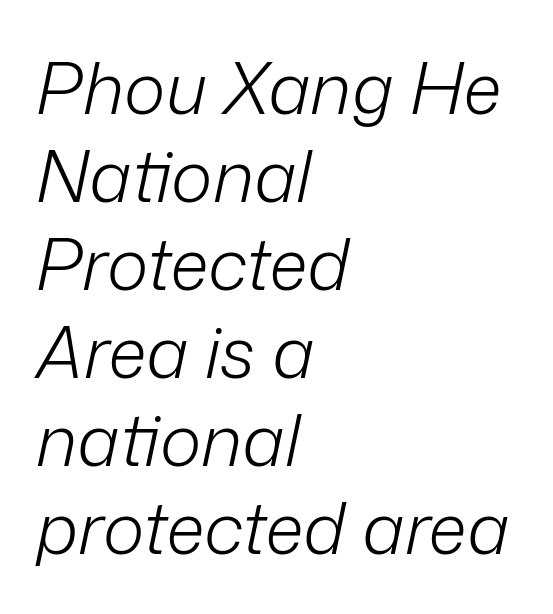
The image shows 71 px light type, italic (leaning right); set left-aligned, line spacing 1.24x, normal letter spacing, not underlined; low stroke contrast and a medium x-height.
